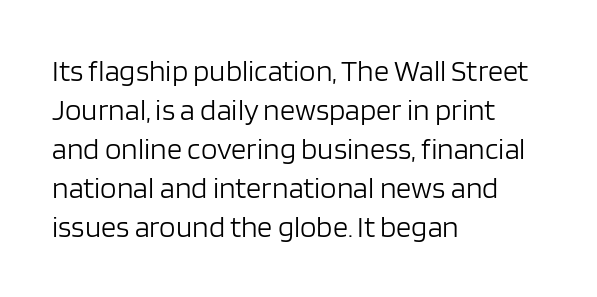
The image shows 30 px light sans-serif type, upright; set left-aligned, normal line spacing (1.3x), normal letter spacing, not underlined; low stroke contrast and a large x-height.
